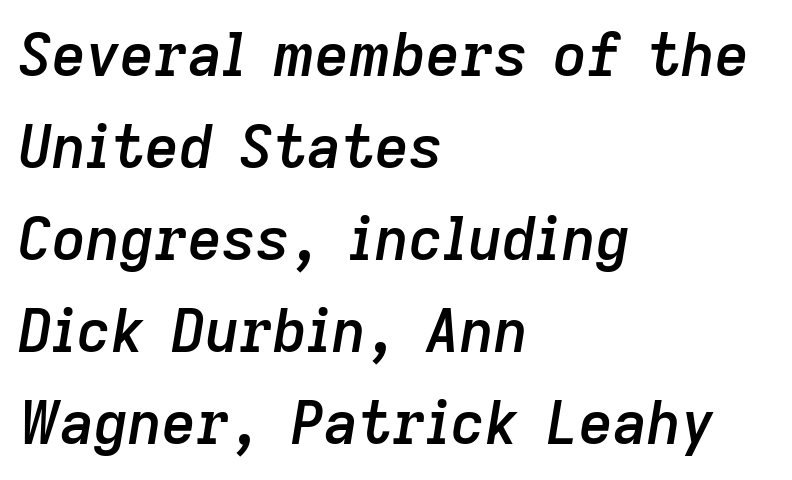
{"italic": "yes", "lean": "right", "slant_degrees": 9, "bold": "semi", "weight": "semibold", "width": "normal", "stroke_contrast": "low", "x_height": "medium", "monospaced": "no", "underline": "no", "align": "left", "line_spacing": "normal", "line_spacing_ratio": 1.56, "letter_spacing": "normal", "letter_spacing_em": 0.0, "glyph_px": 59}
